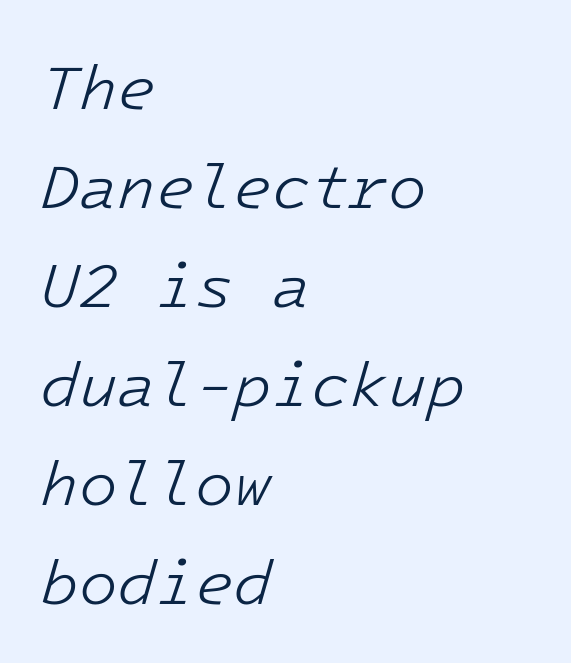
The image shows 63 px light type, italic (leaning right); set left-aligned, normal line spacing (1.57x), normal letter spacing, not underlined; low stroke contrast and a medium x-height.
